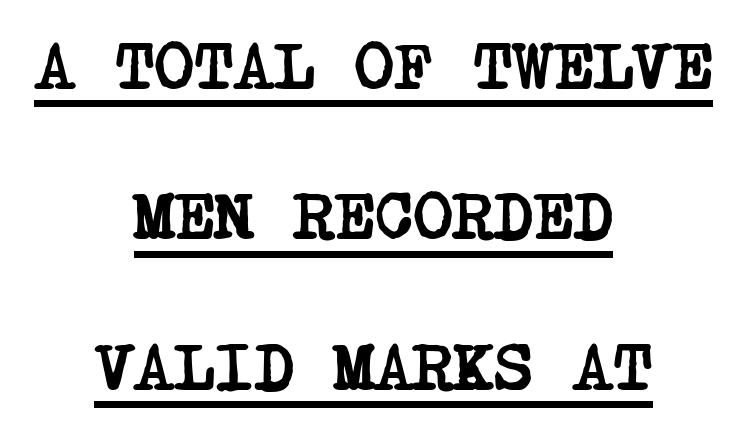
Q: Is the text bold? A: Yes.
Q: Is the typeface a serif or a sans-serif typeface? A: Serif.
Q: Is the text underlined? A: Yes.
Q: How is the paragraph aligned? A: Centered.
Q: Is the spacing between letters normal or unusually wide? A: Normal.
Q: Is the spacing between lines tight, normal or loose? A: Loose.
Q: Width (condensed, normal, or wide)? A: Condensed.
Q: Stroke contrast? A: Low.
Q: x-height? A: Large.
